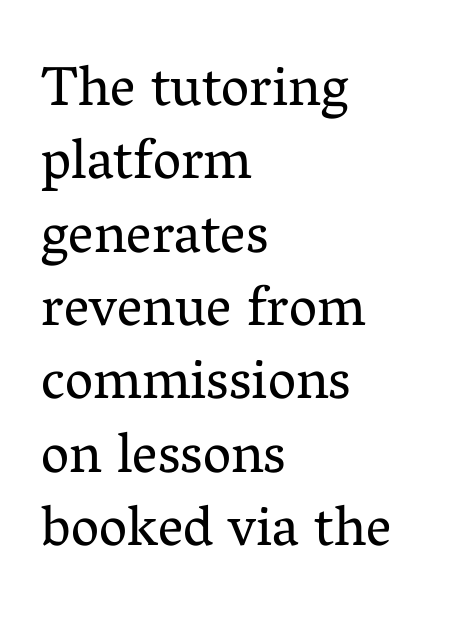
{"serif": "yes", "italic": "no", "bold": "no", "weight": "regular", "width": "normal", "stroke_contrast": "medium", "x_height": "medium", "monospaced": "no", "underline": "no", "align": "left", "line_spacing": "normal", "line_spacing_ratio": 1.31, "letter_spacing": "normal", "letter_spacing_em": 0.0, "glyph_px": 56}
